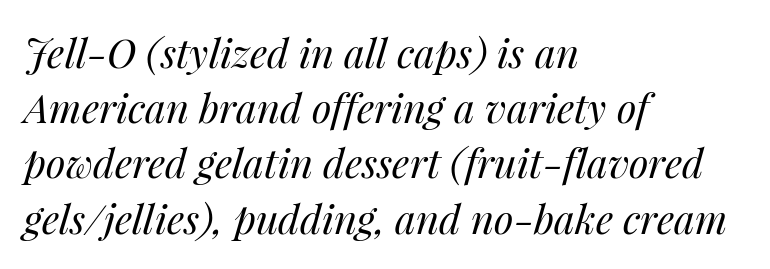
Note the varied advance widths — an 'i' is clearly narrower than an 'm'. Glance below the letters and you will spot only blank space. The rendering applies a slant to the glyphs. Summary of vertical rhythm: regular, with standard interline spacing. No extra ink here — the face is not bold. This sample uses plain, unmodified letter spacing.
